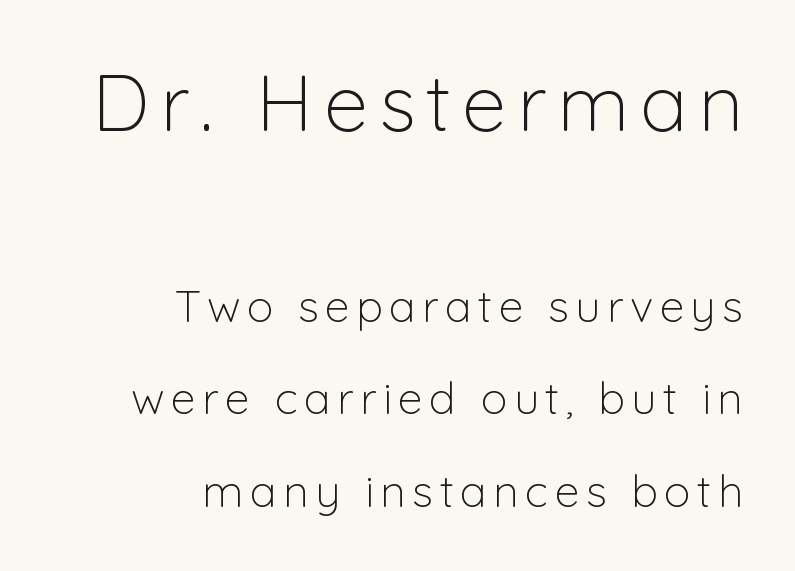
This layout puts the oversized block above and the modest block below. The line-height multiplier appears high, well above default. Quick note: not italic, upright. The setting favours the right margin, as signatures and pull-quotes sometimes do. A clean baseline with only descenders dipping below it. Weight class: somewhere from thin through regular.
